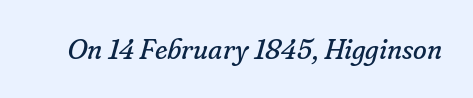
In terms of posture, this sample is oblique. Is the letter spacing exaggerated? No — it looks like the ordinary default. Compared with a typical body face, this is equally light or lighter still. The gap between lines stays unmarked. What kind of face is this? One with serifs.
